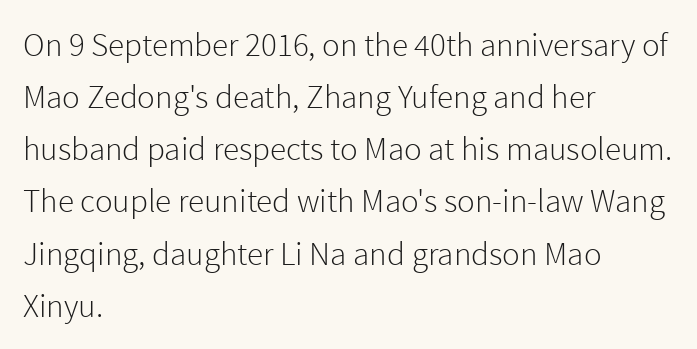
The face used here is proportionally spaced, like ordinary book or web type. Observe the ordinary spacing: letters are neighbours, not strangers. Italic? Not at all — the glyphs are vertical. Counters stay open thanks to moderate or lighter strokes. One-word summary of the alignment: left. Grotesque or geometric, the face here clearly has no serifs.
